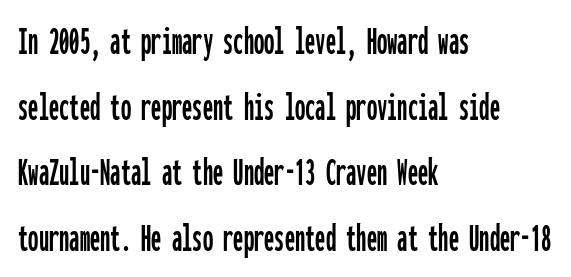
{"serif": "no", "italic": "no", "width": "condensed", "stroke_contrast": "low", "x_height": "medium", "monospaced": "yes", "underline": "no", "align": "left", "line_spacing": "normal", "line_spacing_ratio": 1.6, "letter_spacing": "normal", "letter_spacing_em": 0.0, "glyph_px": 41}
